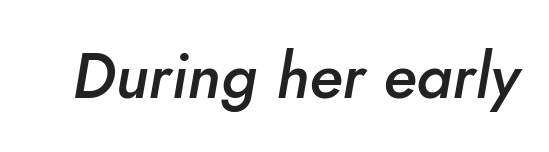
Letters rest on an invisible, unmarked baseline. The line texture is even and compact thanks to regular tracking. Do the characters align in a grid? No, the font is proportional. What weight is shown? A semibold, between regular and bold. The text carries the slant typical of an italic or oblique font.
